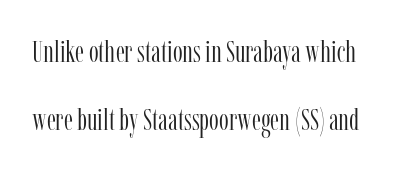
The image shows 31 px light, condensed serif type, upright; set loose line spacing (2.2x), normal letter spacing, not underlined; low stroke contrast and a medium x-height.
